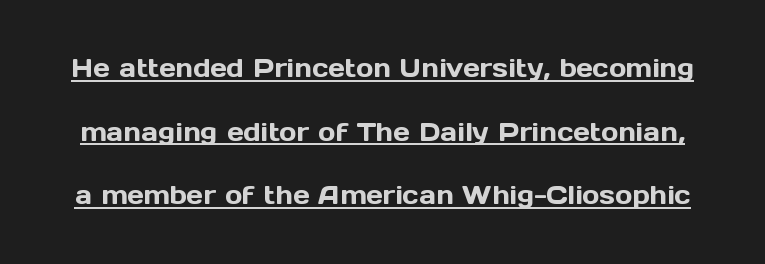
The image shows 26 px text type, upright; set loose line spacing (2.45x), normal letter spacing, underlined.
